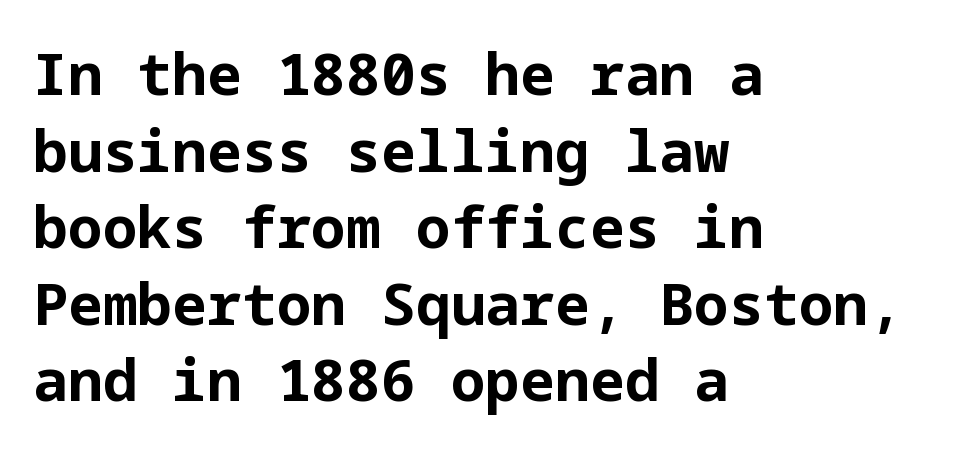
No word sits above an underline. You'd pick this weight for a headline — it's a proper bold. If you drew a ruler down the left edge, every line would touch it. Look at the tracking — it's just the regular setting, nothing added. Does the type have serifs? No, each stem ends abruptly. The vertical gap from one line to the next is medium.
